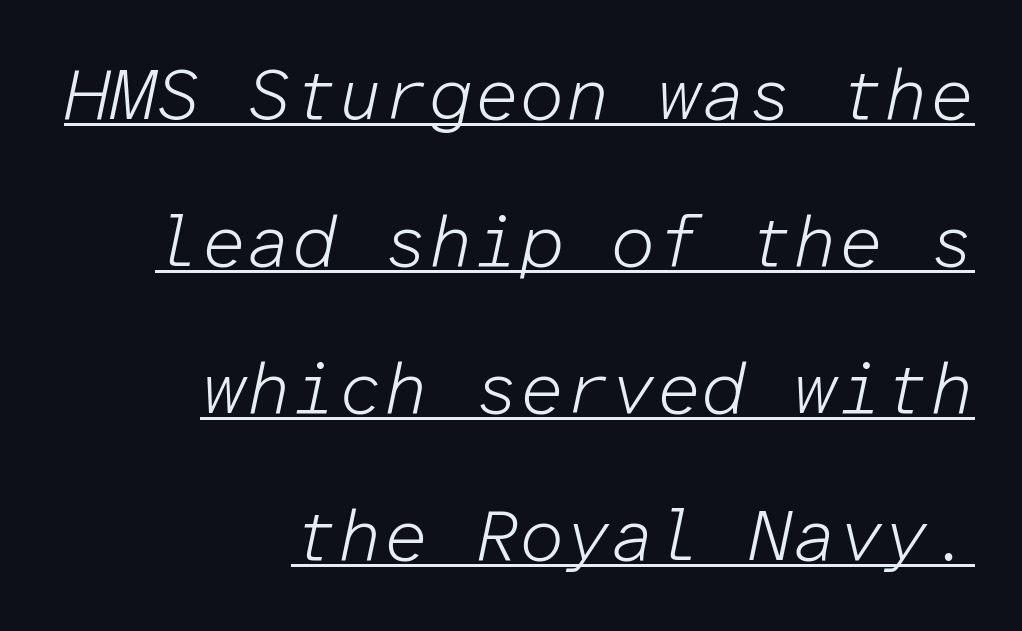
The image shows 72 px light type, italic (leaning right), monospaced; set right-aligned, loose line spacing (2.04x), normal letter spacing, underlined; low stroke contrast and a medium x-height.
